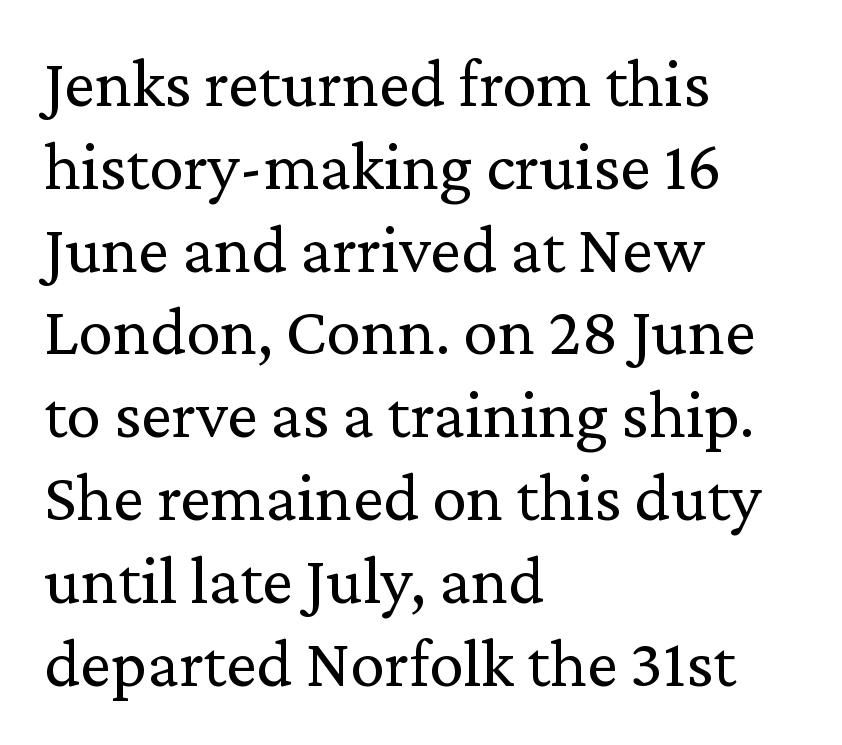
The passage shown is not underscored anywhere. All the whitespace from short lines collects on the right. What stands out about the letter spacing? Nothing — it is the standard amount. Vertical strokes here are truly vertical.
